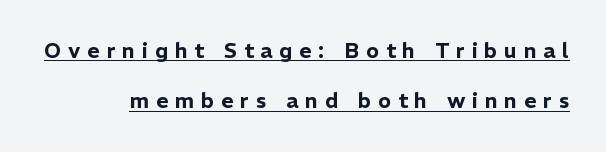
The image shows 21 px text type, upright; set right-aligned, loose line spacing (2.4x), unusually wide letter spacing (+0.33 em), underlined.
